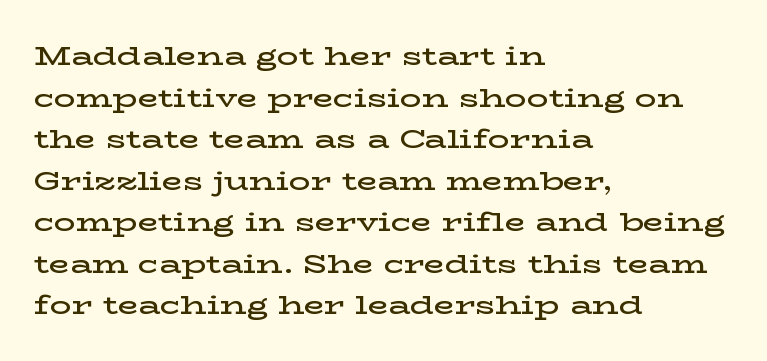
{"italic": "no", "bold": "semi", "underline": "no", "align": "left", "line_spacing": "normal", "line_spacing_ratio": 1.54, "letter_spacing": "normal", "letter_spacing_em": 0.0, "glyph_px": 27}
